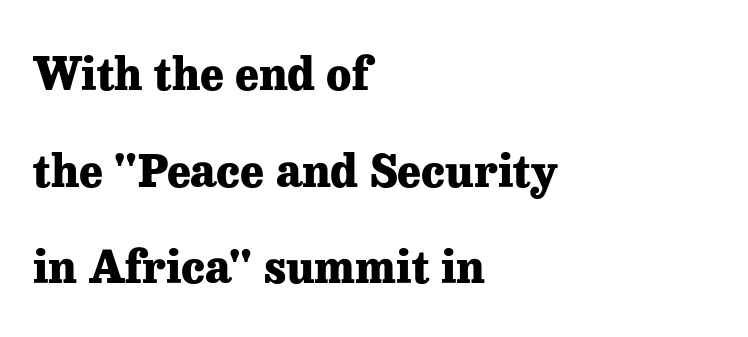
The image shows 45 px heavy serif type, upright; set left-aligned, loose line spacing (2.15x), normal letter spacing, not underlined; low stroke contrast and a medium x-height.
